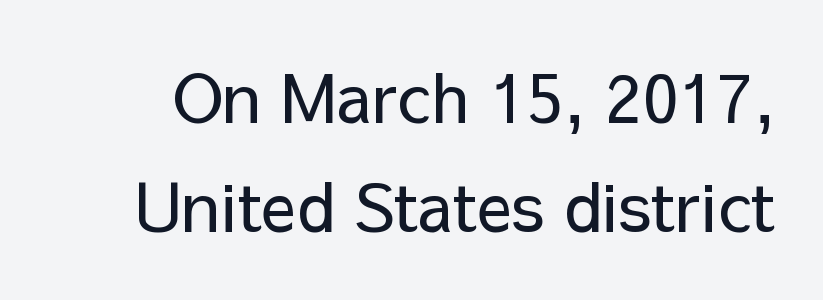
The image shows 67 px regular-weight sans-serif type, upright; set normal line spacing (1.63x), normal letter spacing, not underlined; low stroke contrast and a medium x-height.
